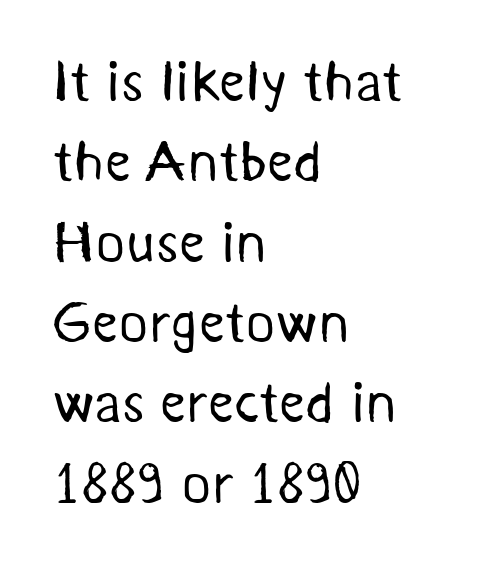
{"serif": "no", "bold": "no", "weight": "regular", "width": "normal", "stroke_contrast": "medium", "x_height": "medium", "monospaced": "no", "underline": "no", "align": "left", "line_spacing": "normal", "line_spacing_ratio": 1.41, "letter_spacing": "normal", "letter_spacing_em": 0.0, "glyph_px": 57}
